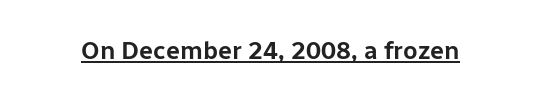
Q: Is the text italic (slanted)? A: No, it is upright.
Q: Is the text underlined? A: Yes.
Q: Is the spacing between letters normal or unusually wide? A: Normal.
